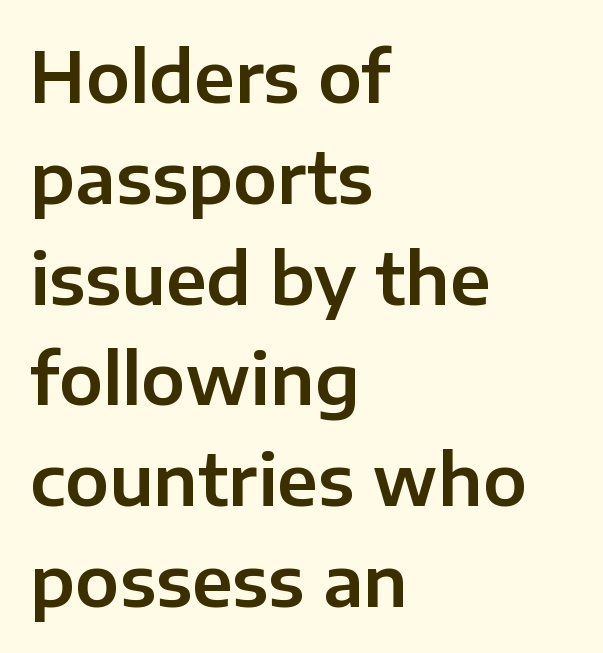
The image shows 70 px sans-serif type, upright; set left-aligned, normal line spacing (1.44x), normal letter spacing, not underlined; low stroke contrast and a medium x-height.
